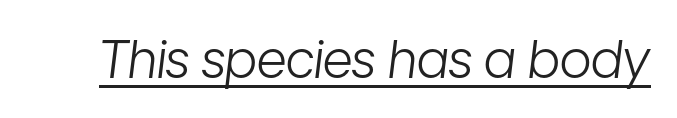
{"italic": "yes", "lean": "right", "slant_degrees": 7, "bold": "no", "weight": "light", "width": "condensed", "stroke_contrast": "low", "x_height": "medium", "monospaced": "no", "underline": "yes", "letter_spacing": "normal", "letter_spacing_em": 0.0, "glyph_px": 52}
